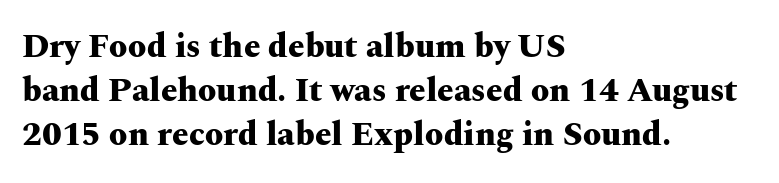
Q: Is the text bold? A: Yes.
Q: Is the text italic (slanted)? A: No, it is upright.
Q: Is the typeface a serif or a sans-serif typeface? A: Serif.
Q: Is the text underlined? A: No.
Q: How is the paragraph aligned? A: Left-aligned.
Q: Is the spacing between letters normal or unusually wide? A: Normal.
Q: Is the spacing between lines tight, normal or loose? A: Normal.
Q: Width (condensed, normal, or wide)? A: Wide.
Q: Stroke contrast? A: Medium.
Q: x-height? A: Medium.
Q: Monospaced? A: No.
